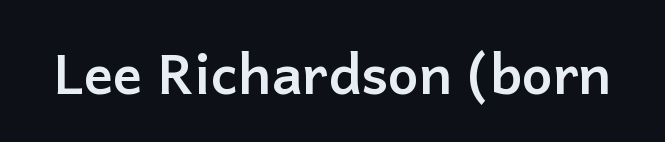
The image shows 55 px semibold sans-serif type, upright; set normal letter spacing, not underlined; low stroke contrast and a medium x-height.
